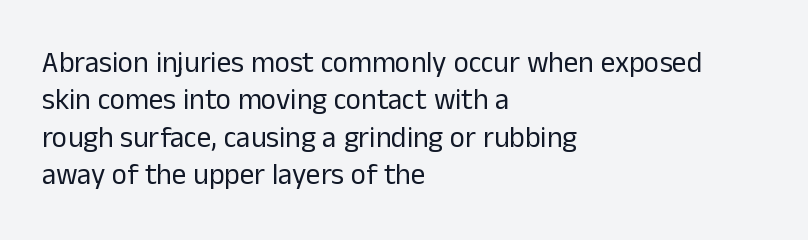
The image shows 29 px regular-weight sans-serif type, upright; set left-aligned, normal line spacing (1.29x), normal letter spacing, not underlined; low stroke contrast and a medium x-height.
